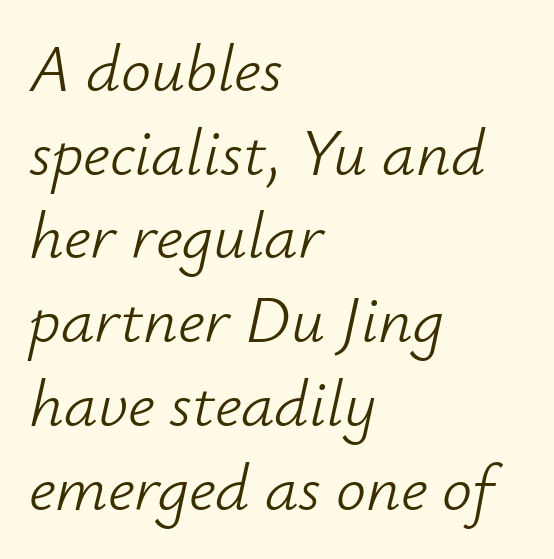
The image shows 67 px light type, italic (leaning right); set left-aligned, normal line spacing (1.25x), normal letter spacing, not underlined; low stroke contrast and a small x-height.
